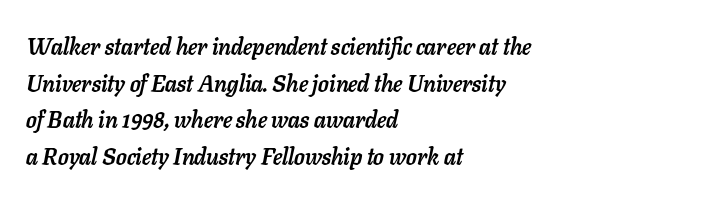
{"italic": "yes", "lean": "right", "slant_degrees": 11, "bold": "yes", "underline": "no", "align": "left", "line_spacing": "normal", "line_spacing_ratio": 1.59, "letter_spacing": "normal", "letter_spacing_em": 0.0, "glyph_px": 23}
